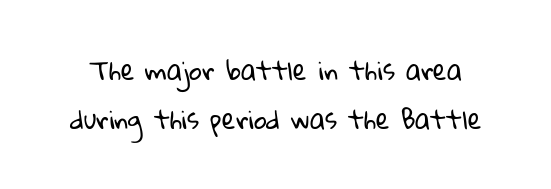
The image shows 25 px text type; set loose line spacing (1.97x), normal letter spacing, not underlined.
